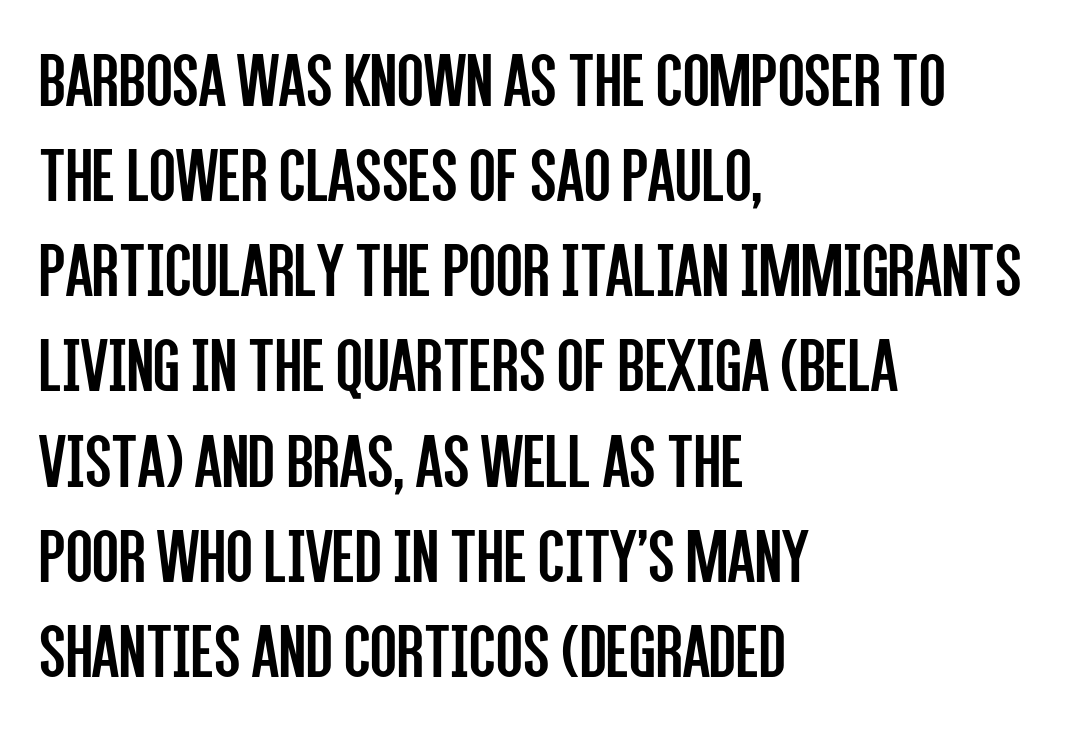
When letters stand straight like this, we call the style roman or upright. Does the type have serifs? No, each stem ends abruptly. Spacing verdict: proportional, widths tailored to each character. The passage is arranged the way most books set body copy — flush left.
